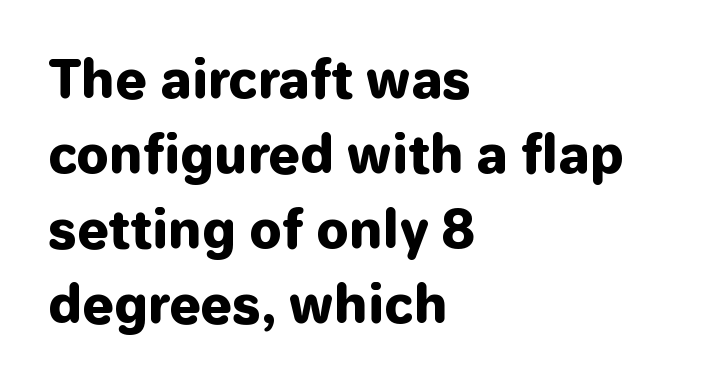
{"serif": "no", "italic": "no", "bold": "yes", "weight": "heavy", "width": "normal", "stroke_contrast": "low", "x_height": "medium", "monospaced": "no", "underline": "no", "align": "left", "line_spacing": "normal", "line_spacing_ratio": 1.47, "letter_spacing": "normal", "letter_spacing_em": 0.0, "glyph_px": 51}
